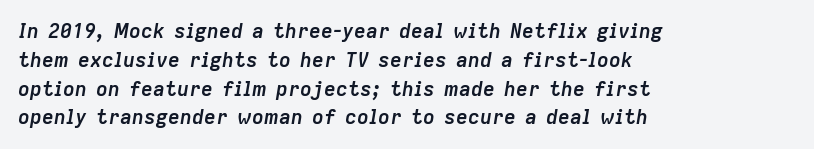
The image shows 20 px bold type, italic (leaning right); set left-aligned, normal line spacing (1.44x), normal letter spacing, not underlined.
